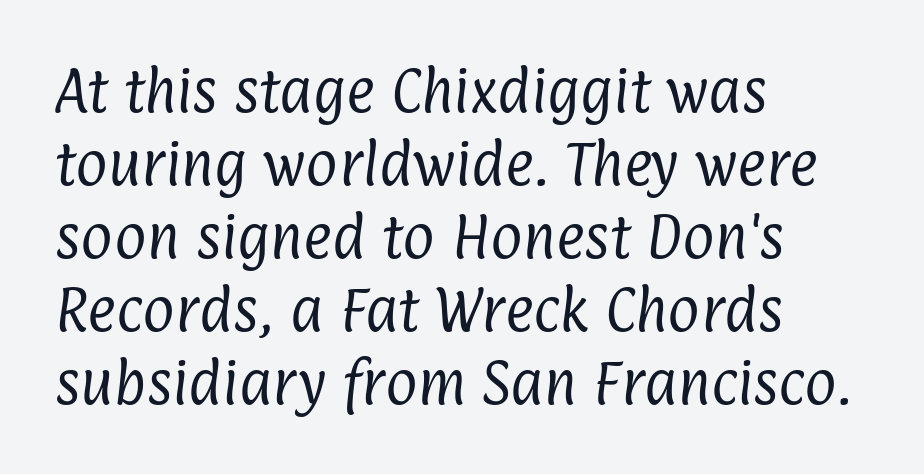
{"serif": "no", "bold": "no", "weight": "regular", "width": "condensed", "stroke_contrast": "low", "x_height": "medium", "monospaced": "no", "underline": "no", "align": "left", "line_spacing": "normal", "line_spacing_ratio": 1.49, "letter_spacing": "normal", "letter_spacing_em": 0.0, "glyph_px": 49}
